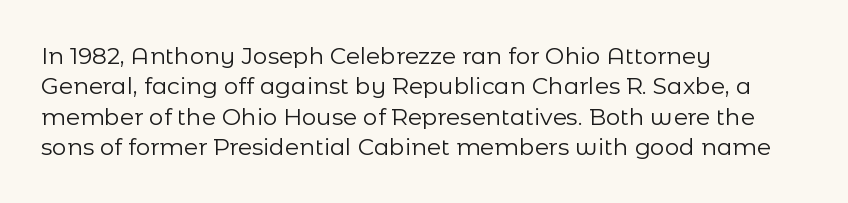
The image shows 23 px text type, upright; set left-aligned, normal line spacing (1.32x), normal letter spacing, not underlined.
